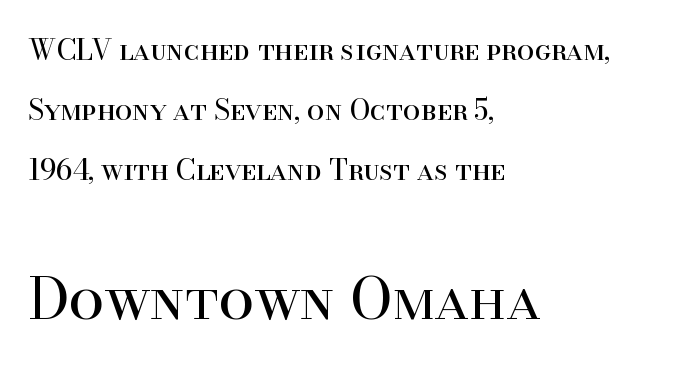
{"serif": "yes", "italic": "no", "bold": "no", "weight": "regular", "width": "normal", "stroke_contrast": "high", "x_height": "small", "monospaced": "no", "underline": "no", "align": "left", "line_spacing": "loose", "line_spacing_ratio": 2.15, "letter_spacing": "normal", "letter_spacing_em": 0.0, "larger_block": "second", "size_ratio": 2.04, "glyph_px": 57}
